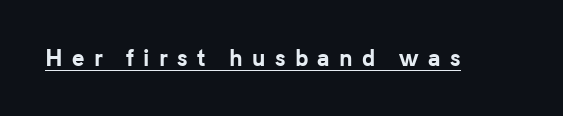
The image shows 21 px bold type, upright; set unusually wide letter spacing (+0.44 em), underlined.
